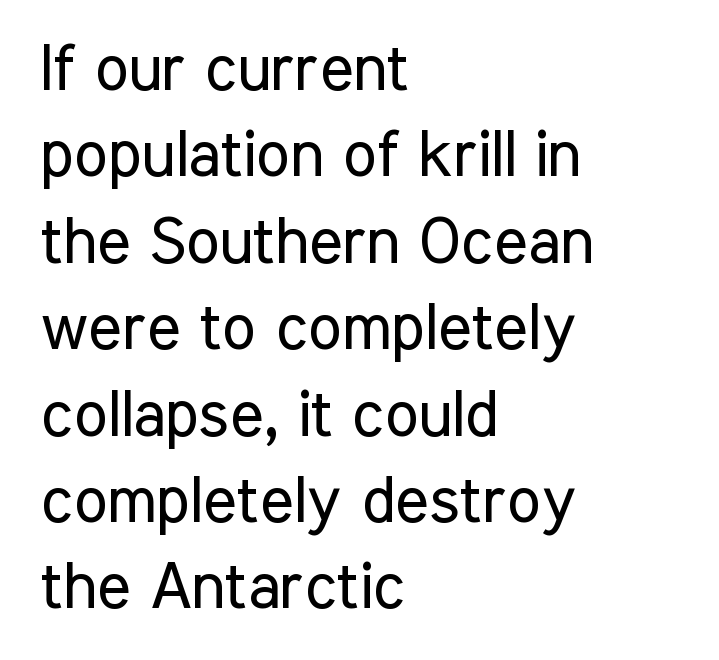
Does extra space separate the letters? No, they use regular spacing. The type sits square on the baseline with zero lean. No chunkiness to these letters — they're not bold. This sample has the flowing, uneven cadence of proportional lettering. The lines are quadded left. Examine the stroke ends and you'll find no serifs.
